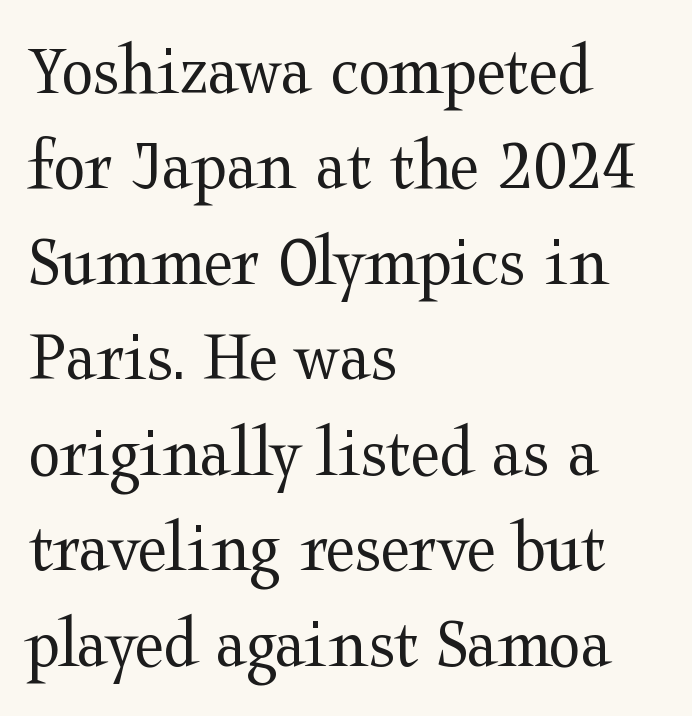
{"serif": "yes", "italic": "no", "bold": "no", "weight": "regular", "width": "wide", "stroke_contrast": "medium", "x_height": "medium", "monospaced": "no", "underline": "no", "align": "left", "line_spacing": "normal", "line_spacing_ratio": 1.29, "letter_spacing": "normal", "letter_spacing_em": 0.0, "glyph_px": 74}
